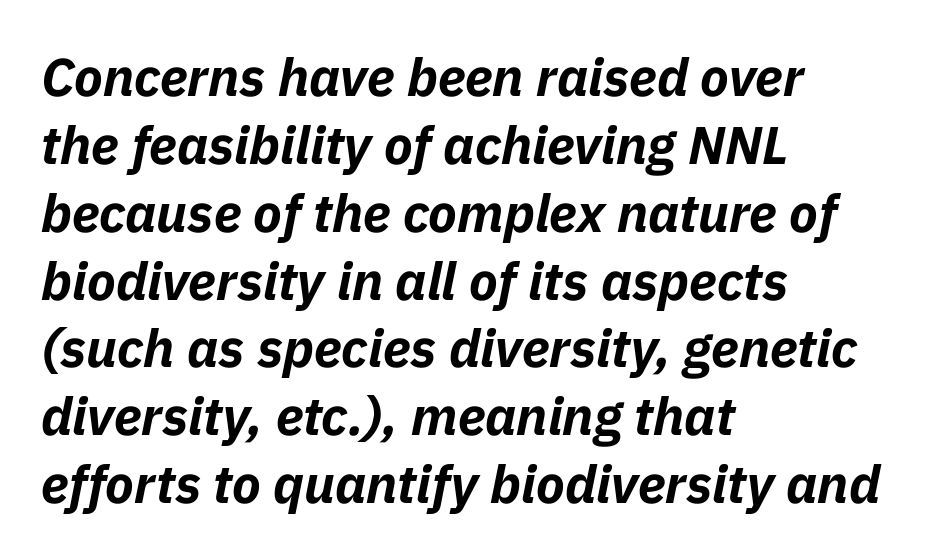
The image shows 53 px bold type, italic (leaning right); set left-aligned, normal line spacing (1.28x), normal letter spacing, not underlined; low stroke contrast and a medium x-height.
